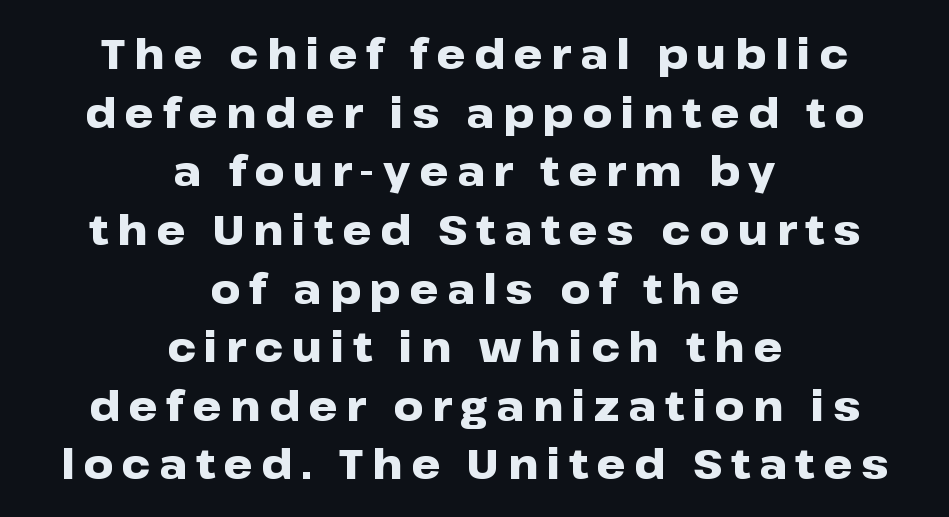
The image shows 41 px heavy, wide sans-serif type, upright; set centered, normal line spacing (1.43x), unusually wide letter spacing (+0.21 em), not underlined; low stroke contrast and a medium x-height.
